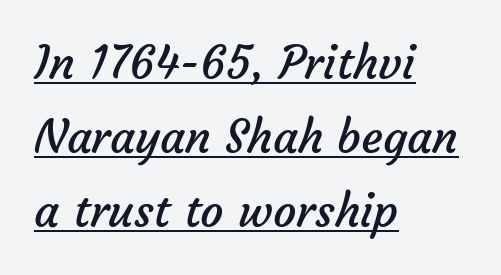
The image shows 46 px regular-weight sans-serif type; set left-aligned, normal line spacing (1.61x), normal letter spacing, underlined; low stroke contrast and a medium x-height.
